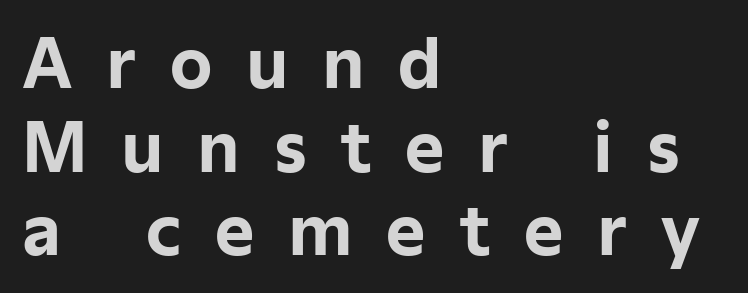
Q: Is the text bold? A: Yes.
Q: Is the text italic (slanted)? A: No, it is upright.
Q: Is the typeface a serif or a sans-serif typeface? A: Sans-serif.
Q: Is the text underlined? A: No.
Q: How is the paragraph aligned? A: Left-aligned.
Q: Is the spacing between letters normal or unusually wide? A: Unusually wide.
Q: Is the spacing between lines tight, normal or loose? A: Normal.
Q: Width (condensed, normal, or wide)? A: Normal.
Q: Stroke contrast? A: Low.
Q: x-height? A: Medium.
Q: Monospaced? A: No.
